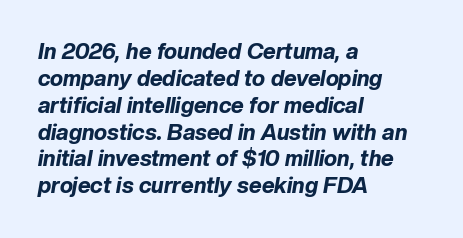
Each row of text sits above clean, open space. Is the letter spacing exaggerated? No — it looks like the ordinary default. Quick note: italic. Reading down the block, your eye returns to a fixed left position each line. Students, this is bold: see how much ink each stroke carries.
